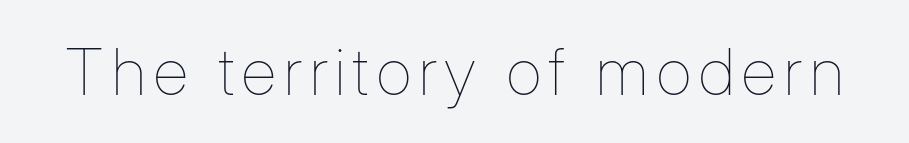
{"italic": "no", "bold": "no", "weight": "thin", "width": "condensed", "stroke_contrast": "low", "x_height": "medium", "monospaced": "no", "underline": "no", "glyph_px": 65}
